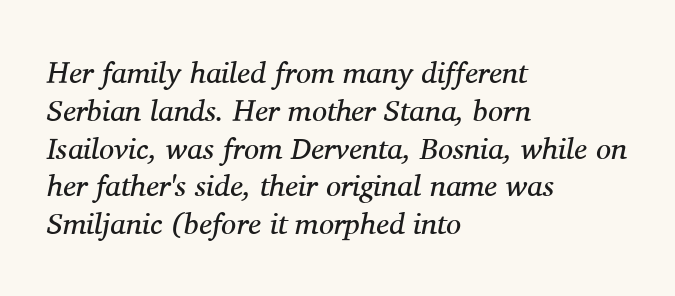
Q: Is the text bold? A: No.
Q: Is the text italic (slanted)? A: Yes, it leans right by about 11 degrees.
Q: Is the typeface a serif or a sans-serif typeface? A: Serif.
Q: Is the text underlined? A: No.
Q: How is the paragraph aligned? A: Left-aligned.
Q: Is the spacing between letters normal or unusually wide? A: Normal.
Q: Is the spacing between lines tight, normal or loose? A: Normal.
Q: Width (condensed, normal, or wide)? A: Normal.
Q: Stroke contrast? A: Medium.
Q: x-height? A: Medium.
Q: Monospaced? A: No.
